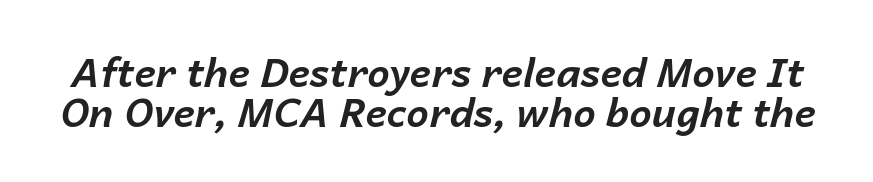
{"italic": "yes", "lean": "right", "slant_degrees": 14, "bold": "yes", "weight": "bold", "width": "normal", "stroke_contrast": "low", "x_height": "medium", "monospaced": "no", "underline": "no", "line_spacing": "tight", "line_spacing_ratio": 1.01, "letter_spacing": "normal", "letter_spacing_em": 0.0, "glyph_px": 40}
